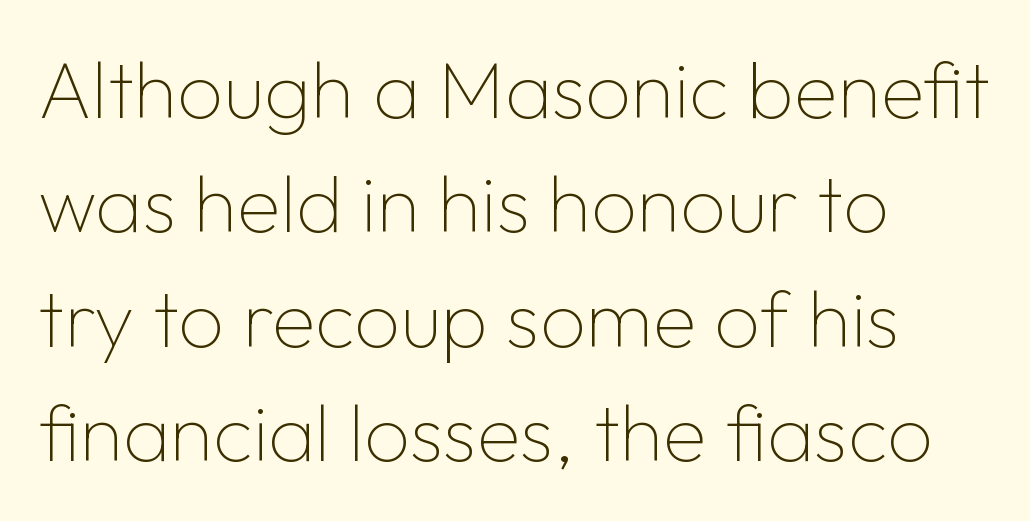
{"serif": "no", "italic": "no", "bold": "no", "weight": "thin", "width": "normal", "stroke_contrast": "low", "x_height": "medium", "monospaced": "no", "underline": "no", "align": "left", "line_spacing": "normal", "line_spacing_ratio": 1.43, "letter_spacing": "normal", "letter_spacing_em": 0.0, "glyph_px": 80}
